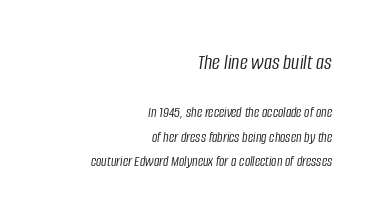
Q: Is the text bold? A: No.
Q: Is the text italic (slanted)? A: Yes, it leans right by about 8 degrees.
Q: Is the text underlined? A: No.
Q: How is the paragraph aligned? A: Right-aligned.
Q: Is the spacing between letters normal or unusually wide? A: Normal.
Q: Is the spacing between lines tight, normal or loose? A: Normal.
Q: Which block of text is set in a larger size, the first (top) or the second (bottom)? A: The first (top) one.
